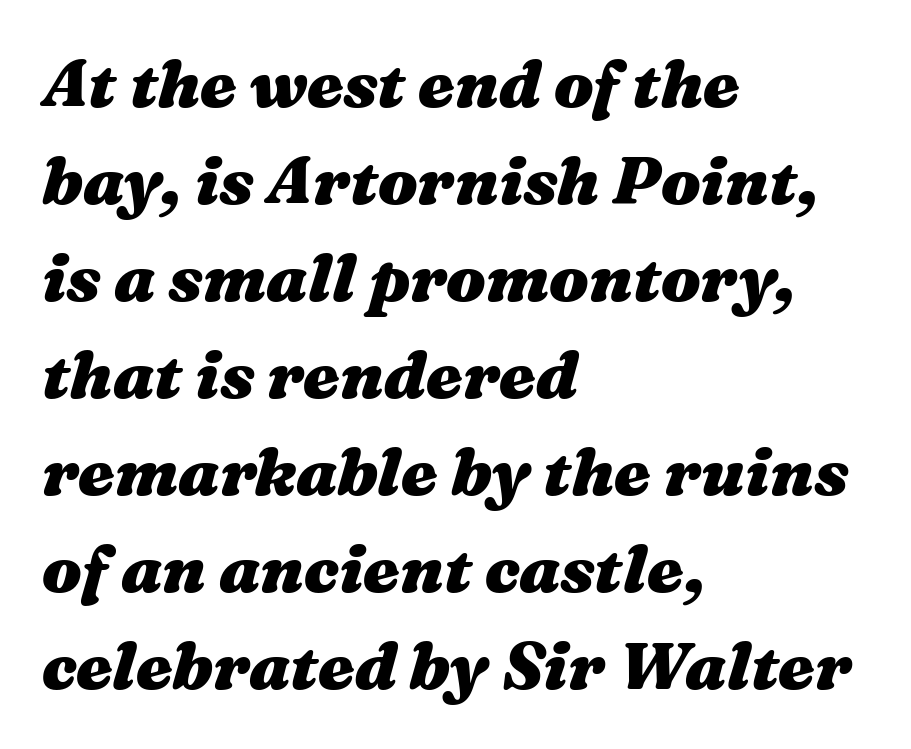
Q: Is the text bold? A: Yes.
Q: Is the text italic (slanted)? A: Yes, it leans right by about 16 degrees.
Q: Is the text underlined? A: No.
Q: How is the paragraph aligned? A: Left-aligned.
Q: Is the spacing between letters normal or unusually wide? A: Normal.
Q: Is the spacing between lines tight, normal or loose? A: Normal.
Q: Width (condensed, normal, or wide)? A: Wide.
Q: Stroke contrast? A: Medium.
Q: x-height? A: Medium.
Q: Monospaced? A: No.
